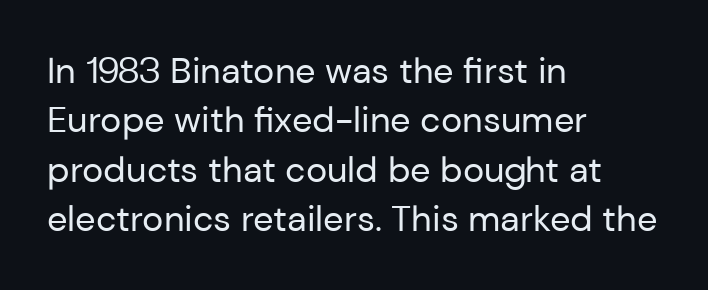
Q: Is the text bold? A: No.
Q: Is the text italic (slanted)? A: No, it is upright.
Q: Is the typeface a serif or a sans-serif typeface? A: Sans-serif.
Q: Is the text underlined? A: No.
Q: How is the paragraph aligned? A: Left-aligned.
Q: Is the spacing between letters normal or unusually wide? A: Normal.
Q: Is the spacing between lines tight, normal or loose? A: Normal.
Q: Width (condensed, normal, or wide)? A: Normal.
Q: Stroke contrast? A: Low.
Q: x-height? A: Medium.
Q: Monospaced? A: No.
